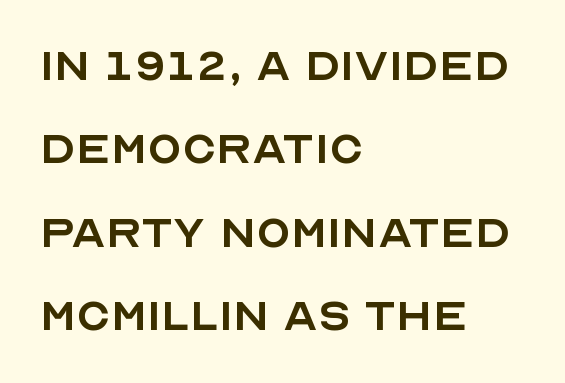
{"serif": "no", "italic": "no", "bold": "no", "weight": "regular", "width": "normal", "x_height": "large", "monospaced": "no", "underline": "no", "align": "left", "line_spacing": "normal", "line_spacing_ratio": 1.49, "letter_spacing": "normal", "letter_spacing_em": 0.0, "glyph_px": 56}
